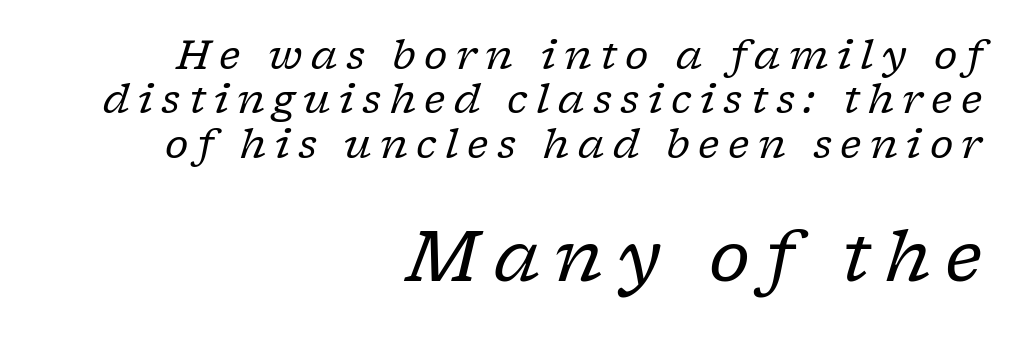
Q: Is the text bold? A: No.
Q: Is the text italic (slanted)? A: Yes, it leans right by about 17 degrees.
Q: Is the typeface a serif or a sans-serif typeface? A: Serif.
Q: Is the text underlined? A: No.
Q: How is the paragraph aligned? A: Right-aligned.
Q: Is the spacing between letters normal or unusually wide? A: Unusually wide.
Q: Is the spacing between lines tight, normal or loose? A: Tight.
Q: Which block of text is set in a larger size, the first (top) or the second (bottom)? A: The second (bottom) one.
Q: Width (condensed, normal, or wide)? A: Normal.
Q: Stroke contrast? A: Low.
Q: x-height? A: Medium.
Q: Monospaced? A: No.
